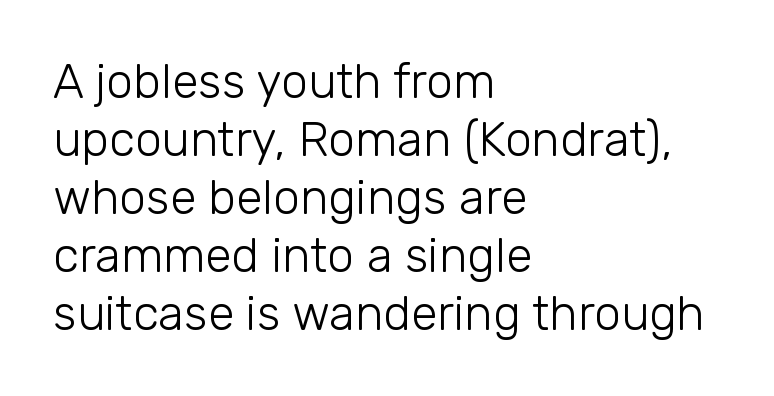
Q: Is the text bold? A: No.
Q: Is the text italic (slanted)? A: No, it is upright.
Q: Is the typeface a serif or a sans-serif typeface? A: Sans-serif.
Q: Is the text underlined? A: No.
Q: How is the paragraph aligned? A: Left-aligned.
Q: Is the spacing between letters normal or unusually wide? A: Normal.
Q: Width (condensed, normal, or wide)? A: Normal.
Q: Stroke contrast? A: Low.
Q: x-height? A: Medium.
Q: Monospaced? A: No.
